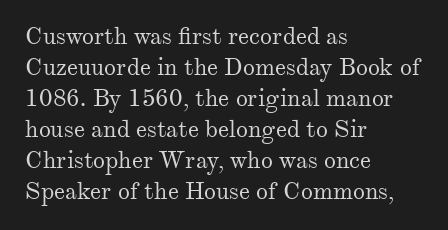
Q: Is the text bold? A: No.
Q: Is the text italic (slanted)? A: No, it is upright.
Q: Is the text underlined? A: No.
Q: How is the paragraph aligned? A: Left-aligned.
Q: Is the spacing between letters normal or unusually wide? A: Normal.
Q: Is the spacing between lines tight, normal or loose? A: Normal.
